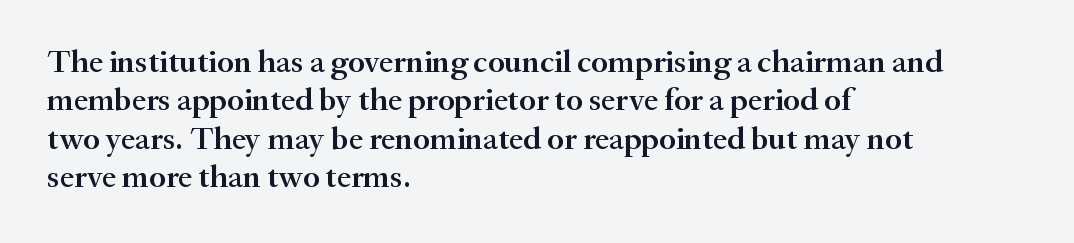
The image shows 32 px semibold serif type, upright; set left-aligned, line spacing 1.2x, normal letter spacing, not underlined; medium stroke contrast and a small x-height.
